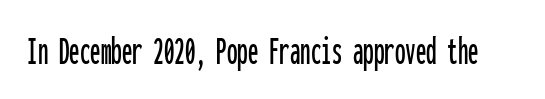
{"serif": "no", "italic": "no", "width": "condensed", "stroke_contrast": "low", "x_height": "medium", "monospaced": "yes", "underline": "no", "letter_spacing": "normal", "letter_spacing_em": 0.0, "glyph_px": 42}
